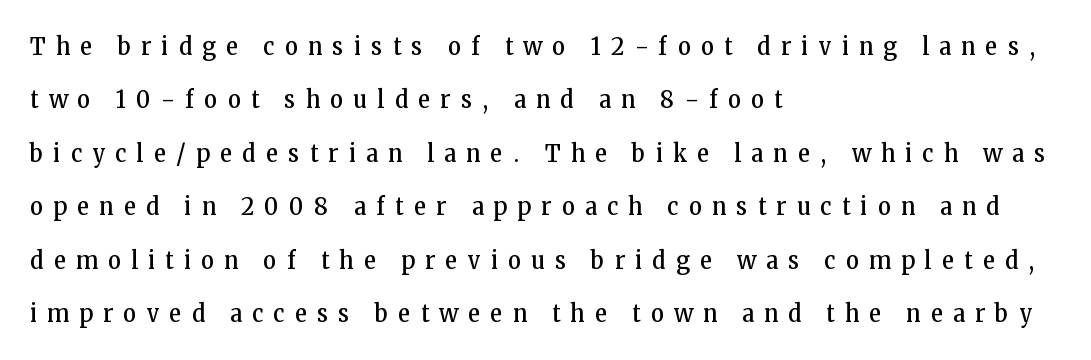
Type without underlining. No heavy texture on the line: the type isn't bold. Tracking value appears strongly positive — letters spread wide. Ordinary non-slanted type is in use. Each line starts at the same left margin while the right side varies. Line spacing here is loose.
